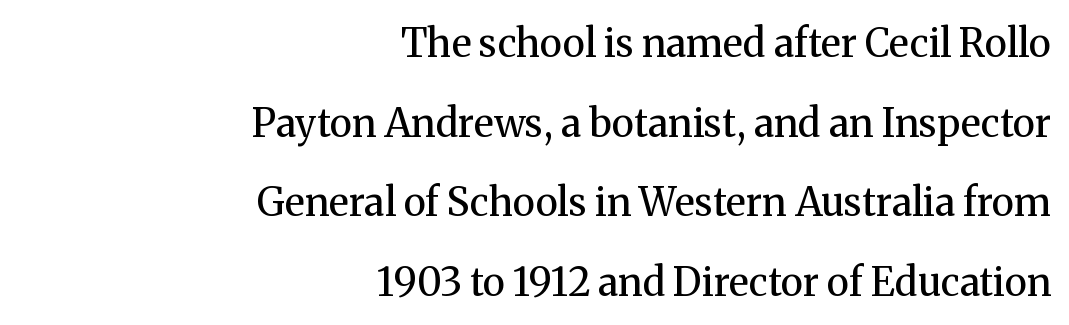
{"serif": "yes", "italic": "no", "bold": "no", "weight": "regular", "width": "normal", "stroke_contrast": "medium", "x_height": "medium", "monospaced": "no", "underline": "no", "align": "right", "line_spacing": "loose", "line_spacing_ratio": 2.04, "letter_spacing": "normal", "letter_spacing_em": 0.0, "glyph_px": 39}
